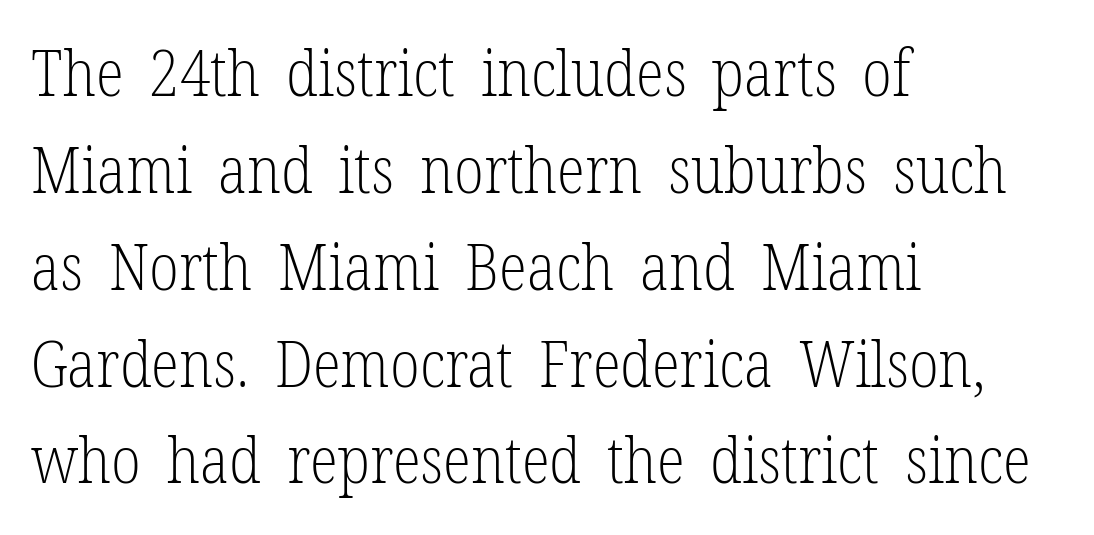
Q: Is the text bold? A: No.
Q: Is the text italic (slanted)? A: No, it is upright.
Q: Is the typeface a serif or a sans-serif typeface? A: Serif.
Q: Is the text underlined? A: No.
Q: How is the paragraph aligned? A: Left-aligned.
Q: Is the spacing between letters normal or unusually wide? A: Normal.
Q: Is the spacing between lines tight, normal or loose? A: Normal.
Q: Width (condensed, normal, or wide)? A: Condensed.
Q: Stroke contrast? A: Low.
Q: x-height? A: Medium.
Q: Monospaced? A: No.
